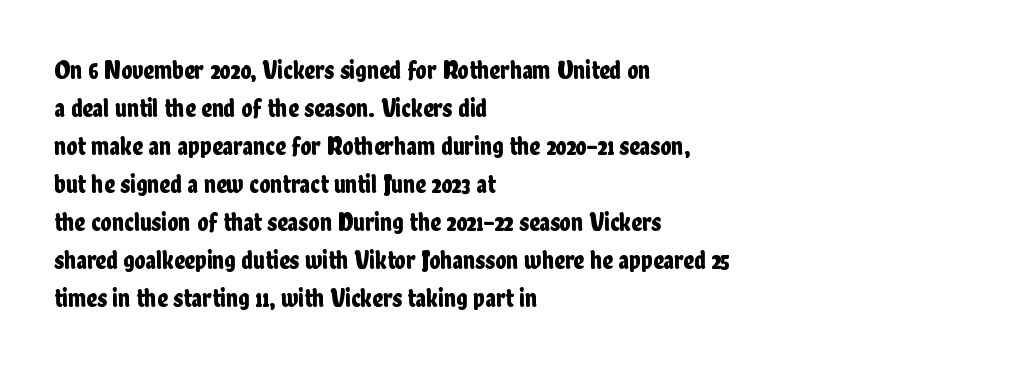
Q: Is the text italic (slanted)? A: No, it is upright.
Q: Is the text underlined? A: No.
Q: How is the paragraph aligned? A: Left-aligned.
Q: Is the spacing between letters normal or unusually wide? A: Normal.
Q: Is the spacing between lines tight, normal or loose? A: Normal.
